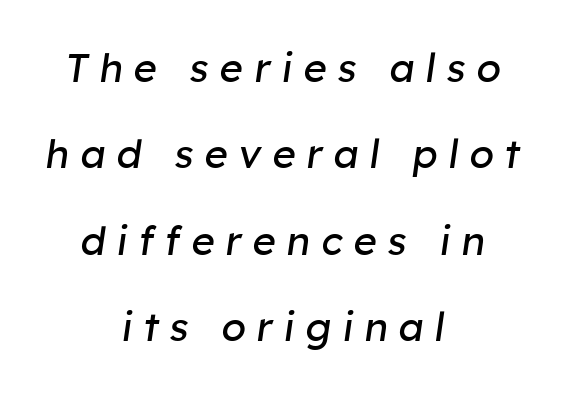
Q: Is the text bold? A: No.
Q: Is the text italic (slanted)? A: Yes, it leans right by about 8 degrees.
Q: Is the text underlined? A: No.
Q: How is the paragraph aligned? A: Centered.
Q: Is the spacing between letters normal or unusually wide? A: Unusually wide.
Q: Is the spacing between lines tight, normal or loose? A: Loose.
Q: Width (condensed, normal, or wide)? A: Normal.
Q: Stroke contrast? A: Low.
Q: x-height? A: Medium.
Q: Monospaced? A: No.
